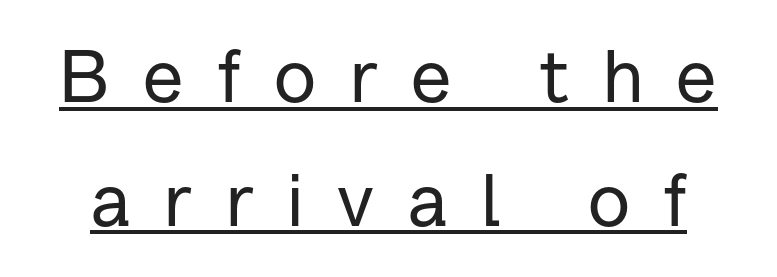
The image shows 74 px sans-serif type, upright; set normal line spacing (1.67x), unusually wide letter spacing (+0.45 em), underlined; low stroke contrast and a medium x-height.
